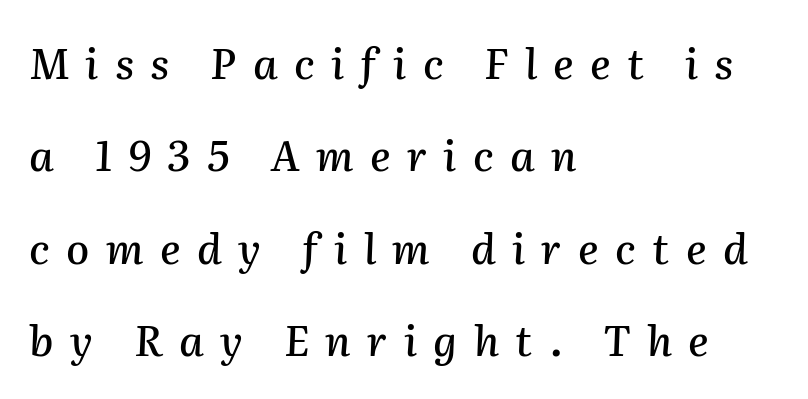
Q: Is the text italic (slanted)? A: Yes, it leans right by about 2 degrees.
Q: Is the text underlined? A: No.
Q: How is the paragraph aligned? A: Left-aligned.
Q: Is the spacing between letters normal or unusually wide? A: Unusually wide.
Q: Is the spacing between lines tight, normal or loose? A: Loose.
Q: Width (condensed, normal, or wide)? A: Normal.
Q: Stroke contrast? A: Medium.
Q: x-height? A: Medium.
Q: Monospaced? A: No.
